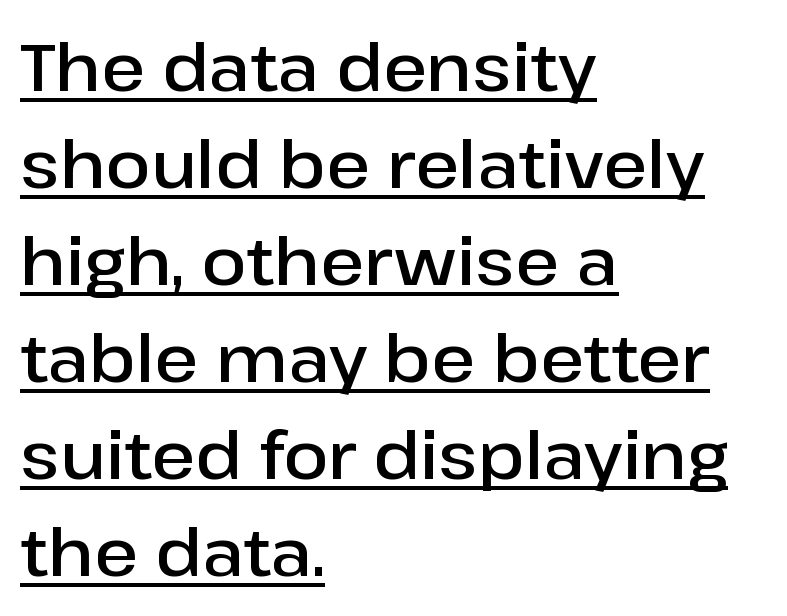
Q: Is the text bold? A: Semi-bold.
Q: Is the text italic (slanted)? A: No, it is upright.
Q: Is the typeface a serif or a sans-serif typeface? A: Sans-serif.
Q: Is the text underlined? A: Yes.
Q: How is the paragraph aligned? A: Left-aligned.
Q: Is the spacing between letters normal or unusually wide? A: Normal.
Q: Is the spacing between lines tight, normal or loose? A: Normal.
Q: Width (condensed, normal, or wide)? A: Normal.
Q: Stroke contrast? A: Low.
Q: x-height? A: Medium.
Q: Monospaced? A: No.
